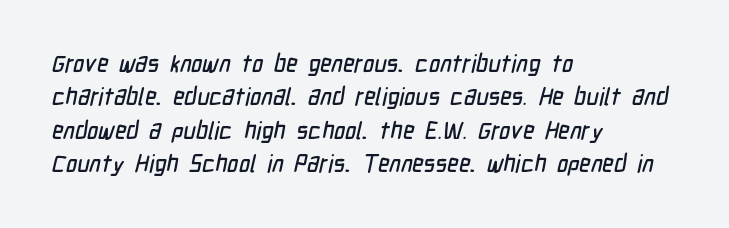
{"underline": "no", "align": "left", "line_spacing": "normal", "line_spacing_ratio": 1.39, "letter_spacing": "normal", "letter_spacing_em": 0.0, "glyph_px": 24}
